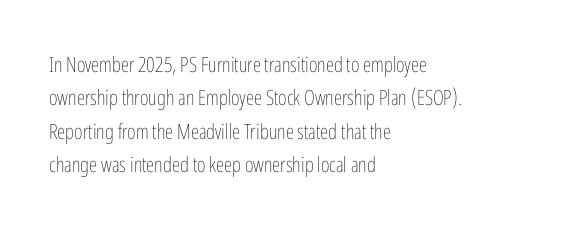
How would I describe the line gaps? Plain and ordinary. Weight: in the light-to-regular range. The type is set solid horizontally, with unmodified tracking. The lines are quadded left.
